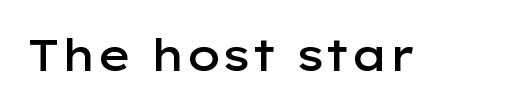
Q: Is the text bold? A: Semi-bold.
Q: Is the text italic (slanted)? A: No, it is upright.
Q: Is the typeface a serif or a sans-serif typeface? A: Sans-serif.
Q: Is the text underlined? A: No.
Q: Is the spacing between letters normal or unusually wide? A: Normal.
Q: Width (condensed, normal, or wide)? A: Wide.
Q: Stroke contrast? A: Low.
Q: x-height? A: Medium.
Q: Monospaced? A: No.
